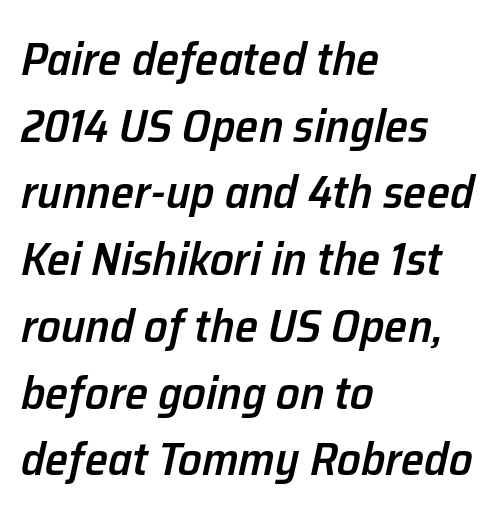
The passage shown is typed in a proportional face where columns would drift. Evenly set lines give the paragraph a standard silhouette. Caption: semibold face, moderately heavy strokes. The rendering keeps characters at their native spacing. The rendering applies a slant to the glyphs. Casual observation: everything's shoved over to the left.
